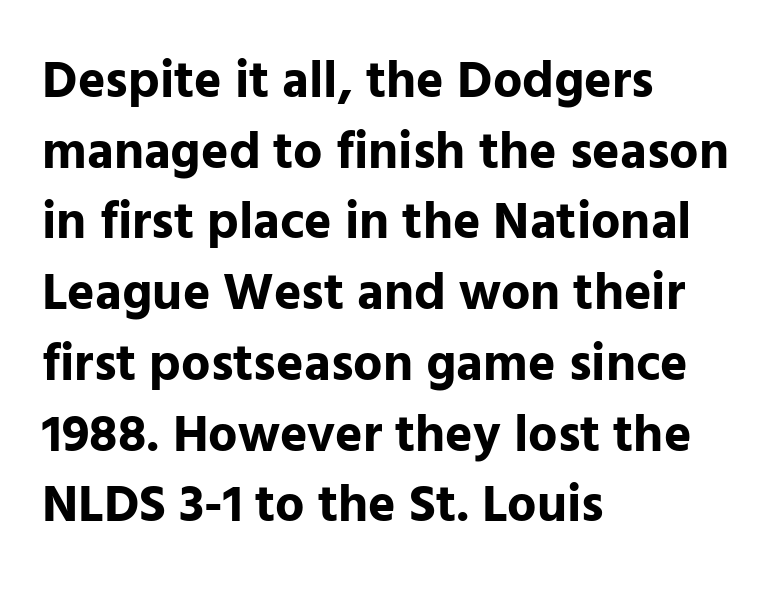
The image shows 52 px bold sans-serif type, upright; set left-aligned, normal line spacing (1.36x), normal letter spacing, not underlined; low stroke contrast and a medium x-height.
